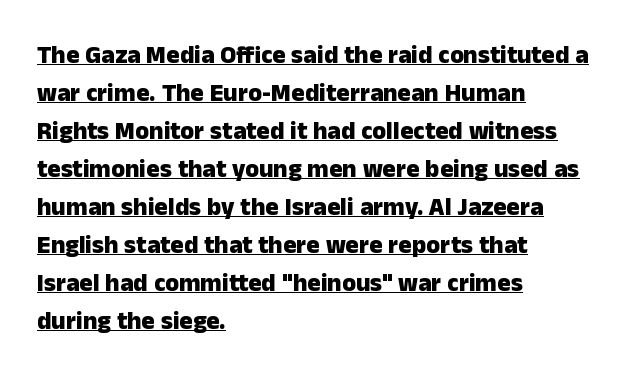
Q: Is the text bold? A: Yes.
Q: Is the text italic (slanted)? A: No, it is upright.
Q: Is the text underlined? A: Yes.
Q: How is the paragraph aligned? A: Left-aligned.
Q: Is the spacing between letters normal or unusually wide? A: Normal.
Q: Is the spacing between lines tight, normal or loose? A: Normal.
